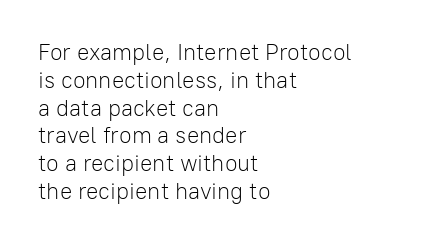
The image shows 23 px text type, upright; set left-aligned, line spacing 1.21x, normal letter spacing, not underlined.
